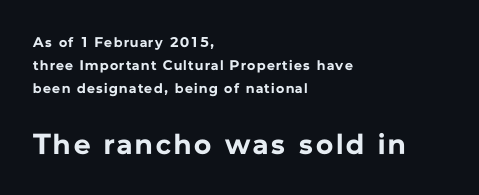
The image shows 29 px bold sans-serif type, upright; set left-aligned, normal line spacing (1.63x), not underlined; the second (bottom) block is 2.07x larger; low stroke contrast and a medium x-height.
